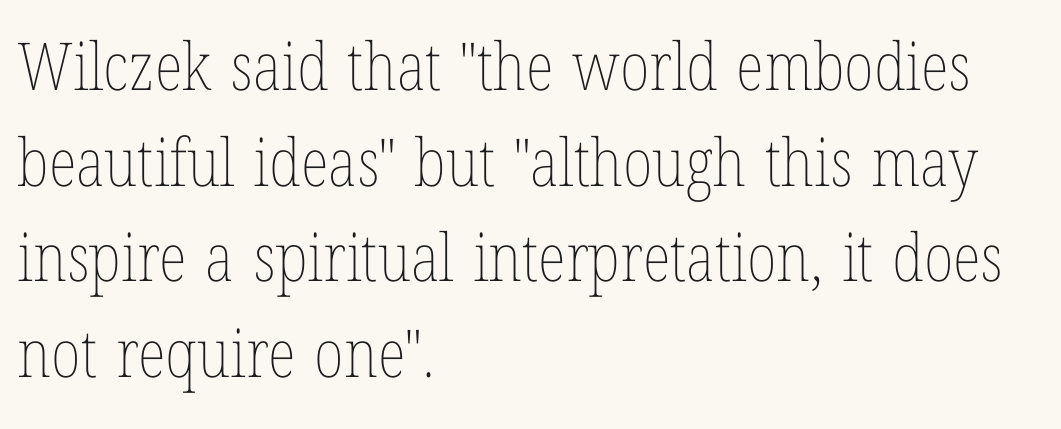
{"italic": "no", "bold": "no", "weight": "thin", "width": "condensed", "stroke_contrast": "low", "x_height": "medium", "monospaced": "no", "underline": "no", "align": "left", "line_spacing": "normal", "line_spacing_ratio": 1.45, "letter_spacing": "normal", "letter_spacing_em": 0.0, "glyph_px": 66}
